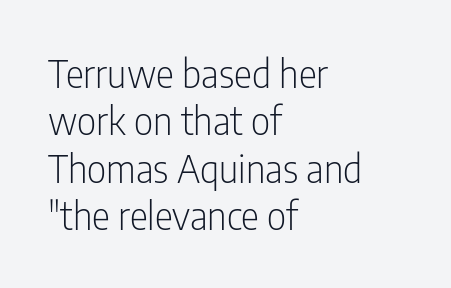
{"serif": "no", "italic": "no", "bold": "no", "weight": "light", "width": "condensed", "stroke_contrast": "low", "x_height": "medium", "monospaced": "no", "underline": "no", "align": "left", "line_spacing": "normal", "line_spacing_ratio": 1.25, "letter_spacing": "normal", "letter_spacing_em": 0.0, "glyph_px": 38}
